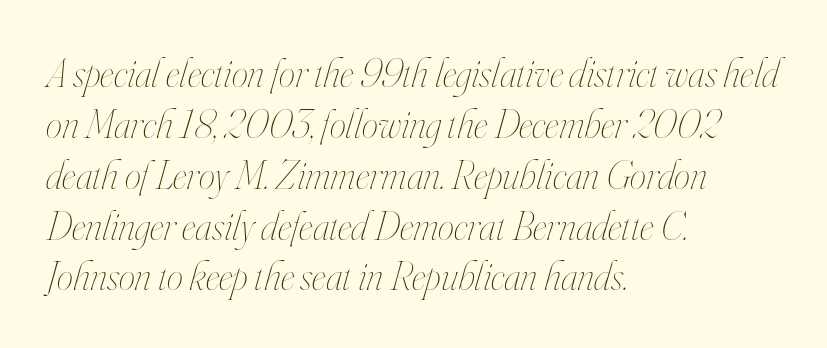
The image shows 41 px thin, condensed type, italic (leaning right); set left-aligned, line spacing 1.24x, normal letter spacing, not underlined; high stroke contrast and a small x-height.
